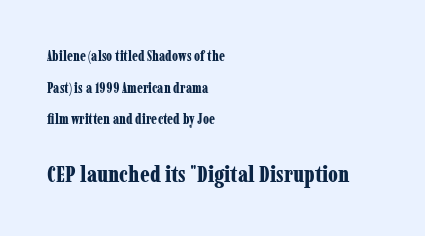
{"italic": "no", "bold": "yes", "underline": "no", "align": "left", "line_spacing": "loose", "line_spacing_ratio": 2.26, "letter_spacing": "normal", "letter_spacing_em": 0.0, "larger_block": "second", "size_ratio": 1.64, "glyph_px": 23}
